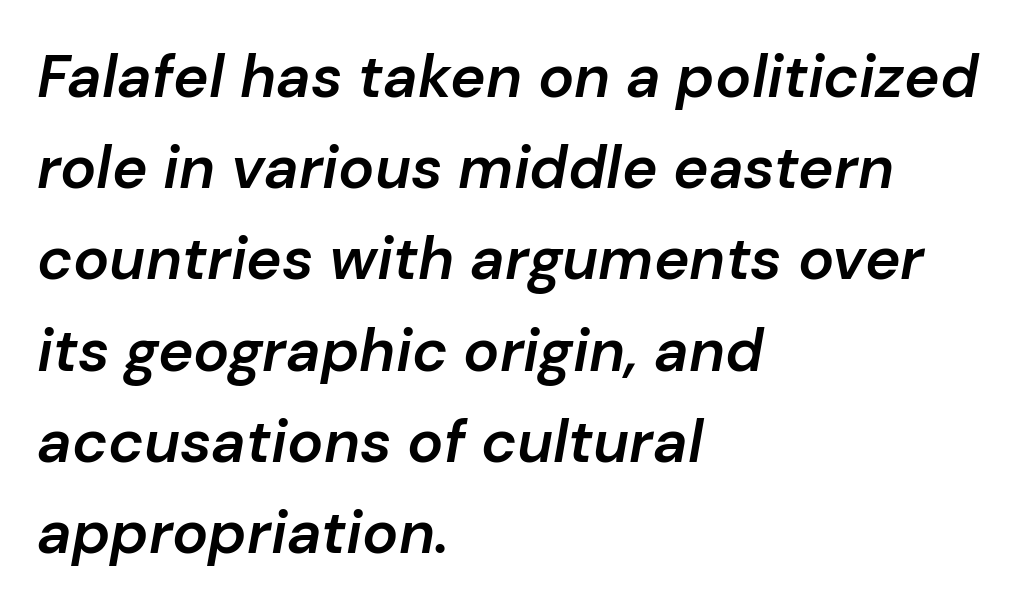
The image shows 60 px semibold type, italic (leaning right); set left-aligned, normal line spacing (1.52x), normal letter spacing, not underlined; low stroke contrast and a medium x-height.
